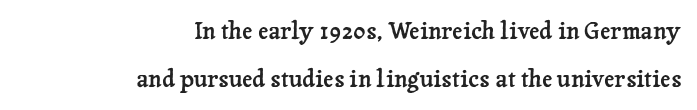
Each new line begins a long way beneath the previous one. A flush-right, rag-left setting is used for this passage. The letters stand straight up with perfectly vertical stems. The face used here is rendered with its standard letterfit. Decoration check: the copy has no underline.
